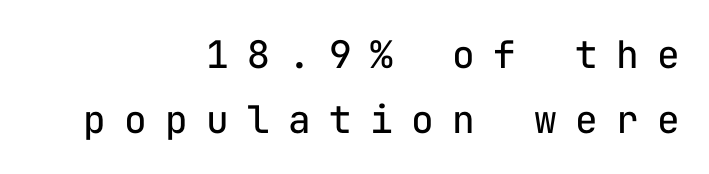
Line spacing here is normal. Here the designer chose a console-style face with uniform glyph widths. Descenders are the only things crossing below the line. Alignment: flush right. The type is letterspaced generously, with wide tracking.
